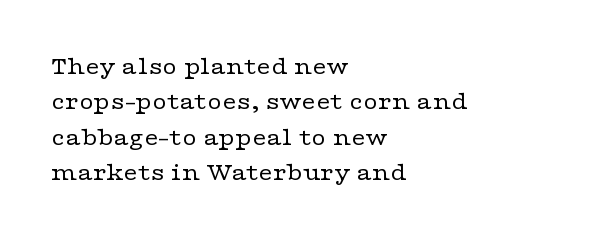
Q: Is the text bold? A: No.
Q: Is the text italic (slanted)? A: No, it is upright.
Q: Is the text underlined? A: No.
Q: How is the paragraph aligned? A: Left-aligned.
Q: Is the spacing between letters normal or unusually wide? A: Normal.
Q: Is the spacing between lines tight, normal or loose? A: Normal.
